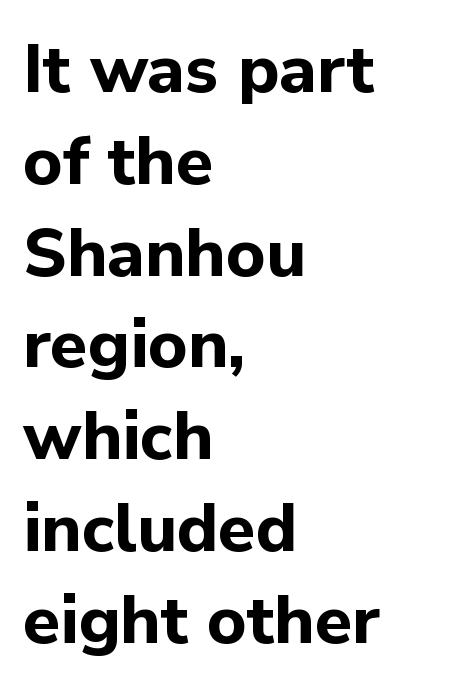
Q: Is the text bold? A: Yes.
Q: Is the text italic (slanted)? A: No, it is upright.
Q: Is the typeface a serif or a sans-serif typeface? A: Sans-serif.
Q: Is the text underlined? A: No.
Q: How is the paragraph aligned? A: Left-aligned.
Q: Is the spacing between letters normal or unusually wide? A: Normal.
Q: Is the spacing between lines tight, normal or loose? A: Normal.
Q: Width (condensed, normal, or wide)? A: Normal.
Q: Stroke contrast? A: Low.
Q: x-height? A: Medium.
Q: Monospaced? A: No.
